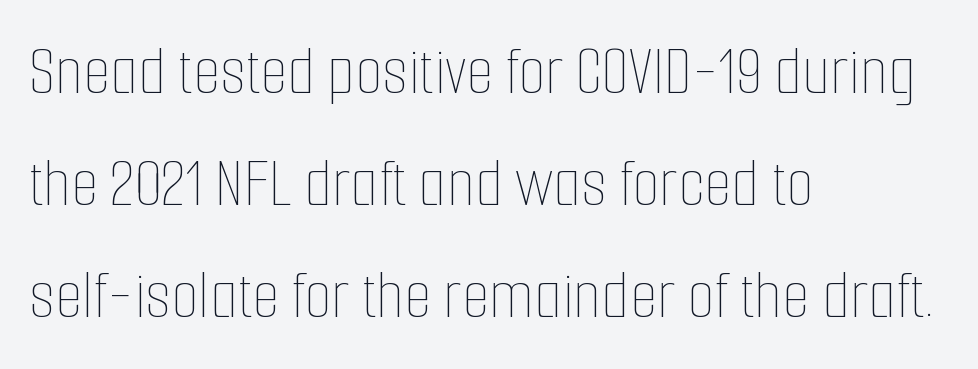
{"italic": "no", "bold": "no", "weight": "thin", "width": "condensed", "stroke_contrast": "low", "x_height": "medium", "monospaced": "no", "underline": "no", "align": "left", "line_spacing": "normal", "line_spacing_ratio": 1.58, "letter_spacing": "normal", "letter_spacing_em": 0.0, "glyph_px": 71}
